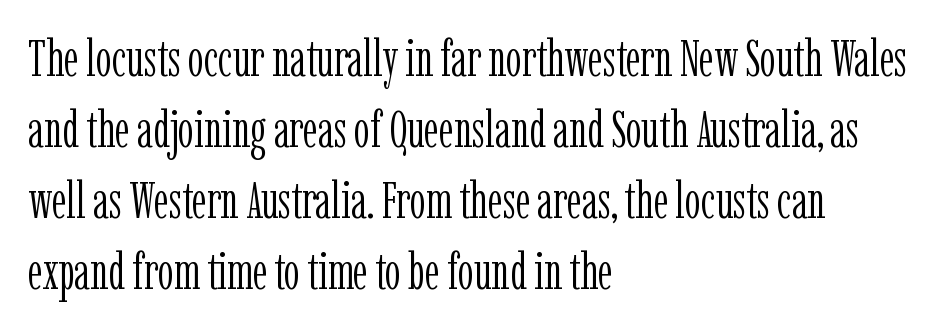
Q: Is the text bold? A: No.
Q: Is the text italic (slanted)? A: No, it is upright.
Q: Is the typeface a serif or a sans-serif typeface? A: Serif.
Q: Is the text underlined? A: No.
Q: How is the paragraph aligned? A: Left-aligned.
Q: Is the spacing between letters normal or unusually wide? A: Normal.
Q: Is the spacing between lines tight, normal or loose? A: Normal.
Q: Width (condensed, normal, or wide)? A: Condensed.
Q: Stroke contrast? A: Low.
Q: x-height? A: Medium.
Q: Monospaced? A: No.
